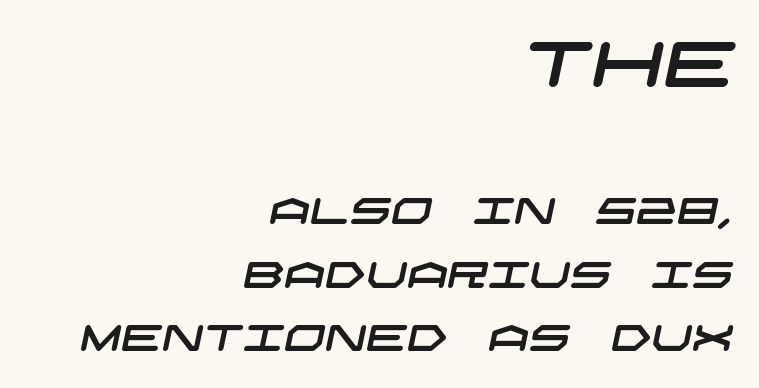
The image shows 63 px wide sans-serif type; set right-aligned, line spacing 1.77x, normal letter spacing, not underlined; the first (top) block is 1.75x larger; low stroke contrast and a large x-height.
